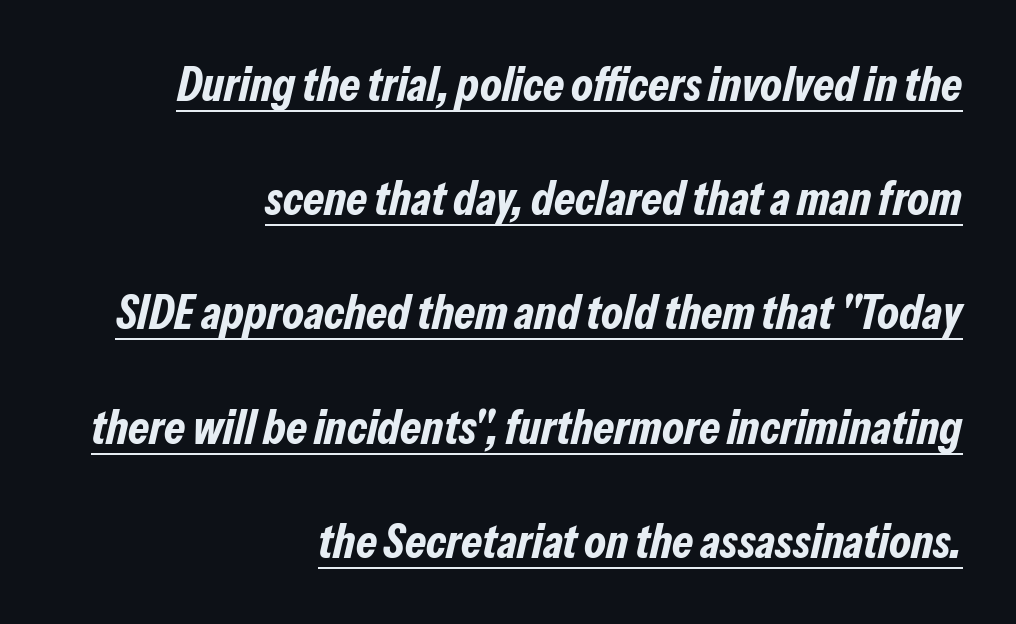
Glance below the letters and you will spot a drawn line. The letters sit at their default tracking, neither squeezed nor spread. The leading is generous, giving the passage an open texture. Here the designer chose a conventional face with non-uniform glyph widths. Horizontal alignment here is rightward, an uncommon choice for prose. A dark, heavy texture on the line: the type is bold.
